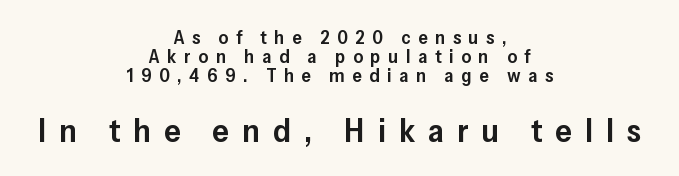
Q: Is the text bold? A: Semi-bold.
Q: Is the text italic (slanted)? A: No, it is upright.
Q: Is the typeface a serif or a sans-serif typeface? A: Sans-serif.
Q: Is the text underlined? A: No.
Q: How is the paragraph aligned? A: Centered.
Q: Is the spacing between letters normal or unusually wide? A: Unusually wide.
Q: Is the spacing between lines tight, normal or loose? A: Tight.
Q: Which block of text is set in a larger size, the first (top) or the second (bottom)? A: The second (bottom) one.
Q: Width (condensed, normal, or wide)? A: Normal.
Q: Stroke contrast? A: Low.
Q: x-height? A: Medium.
Q: Monospaced? A: No.
